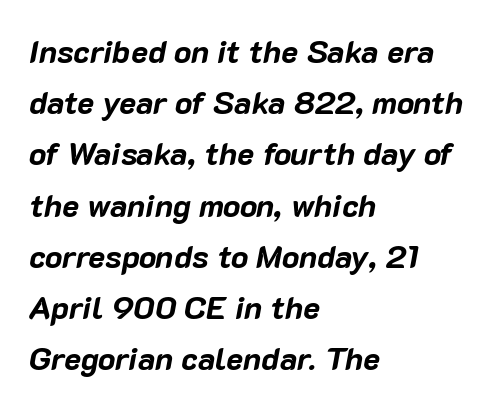
{"italic": "yes", "lean": "right", "slant_degrees": 10, "bold": "yes", "weight": "bold", "width": "normal", "stroke_contrast": "low", "x_height": "medium", "monospaced": "no", "underline": "no", "align": "left", "line_spacing": "normal", "line_spacing_ratio": 1.6, "letter_spacing": "normal", "letter_spacing_em": 0.0, "glyph_px": 32}
